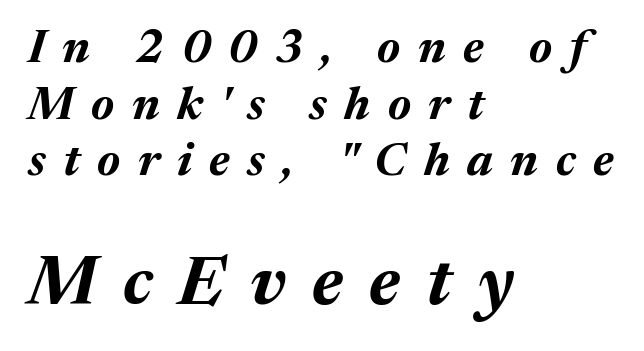
How are the letters spaced? Widely, with obvious added tracking. A dark, heavy texture on the line: the type is bold. In this sample the second text group is rendered at the bigger scale. Posture: slanted. This sample is left-justified, so line endings fall wherever the words run out.
